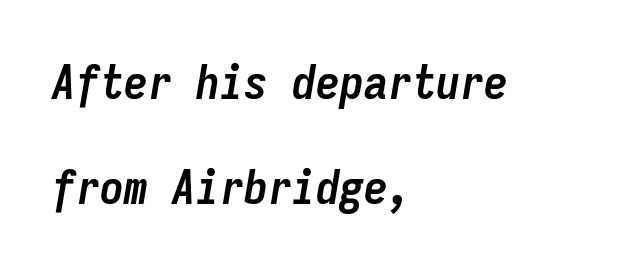
Q: Is the text bold? A: Yes.
Q: Is the text italic (slanted)? A: Yes, it leans right by about 9 degrees.
Q: Is the text underlined? A: No.
Q: How is the paragraph aligned? A: Left-aligned.
Q: Is the spacing between letters normal or unusually wide? A: Normal.
Q: Is the spacing between lines tight, normal or loose? A: Loose.
Q: Width (condensed, normal, or wide)? A: Condensed.
Q: Stroke contrast? A: Low.
Q: x-height? A: Medium.
Q: Monospaced? A: Yes.
